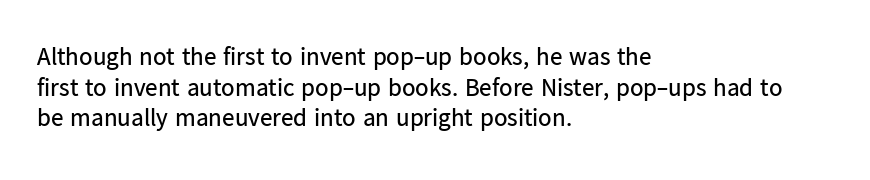
The image shows 25 px text type, upright; set left-aligned, line spacing 1.23x, normal letter spacing, not underlined.
